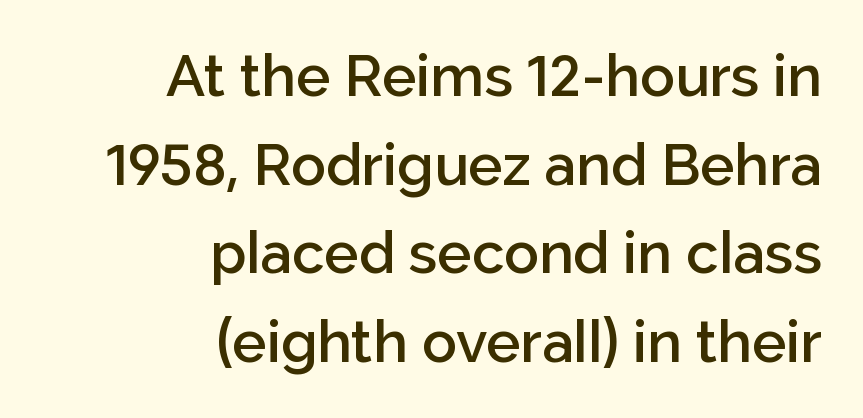
{"serif": "no", "italic": "no", "bold": "semi", "weight": "semibold", "width": "normal", "stroke_contrast": "low", "x_height": "medium", "monospaced": "no", "underline": "no", "align": "right", "line_spacing": "normal", "line_spacing_ratio": 1.53, "letter_spacing": "normal", "letter_spacing_em": 0.0, "glyph_px": 58}
